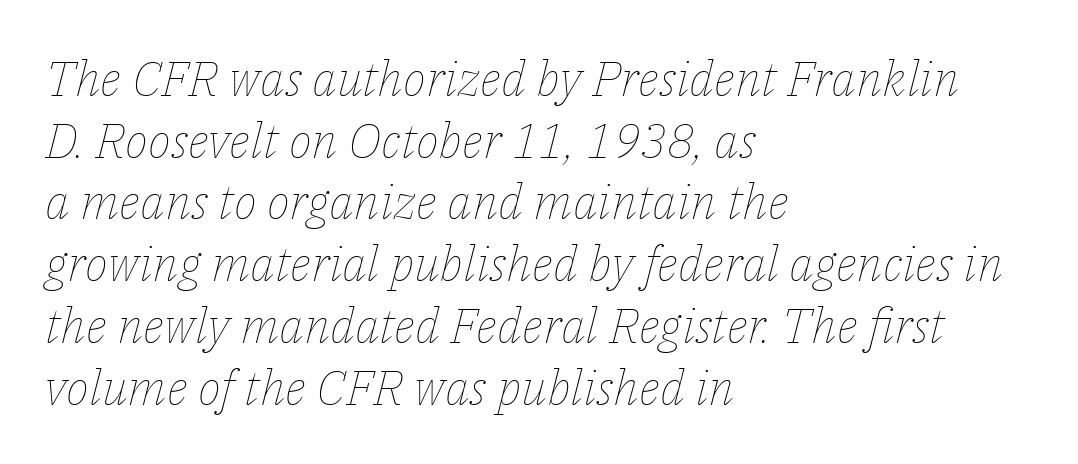
The image shows 49 px thin type, italic (leaning right); set left-aligned, normal line spacing (1.26x), normal letter spacing, not underlined; low stroke contrast and a medium x-height.
